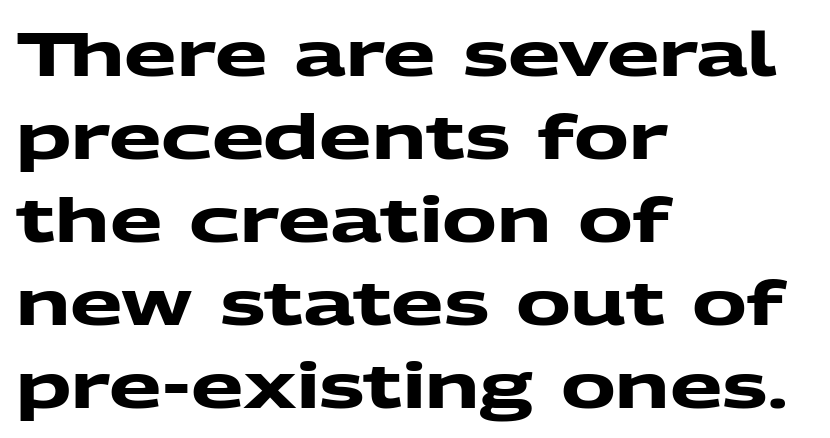
The image shows 61 px heavy, wide sans-serif type; set left-aligned, normal line spacing (1.36x), normal letter spacing, not underlined; medium stroke contrast and a medium x-height.
